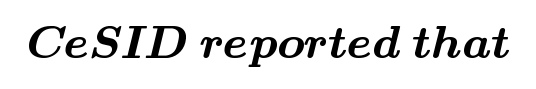
The image shows 46 px bold, wide serif type; set normal letter spacing, not underlined; medium stroke contrast and a small x-height.
